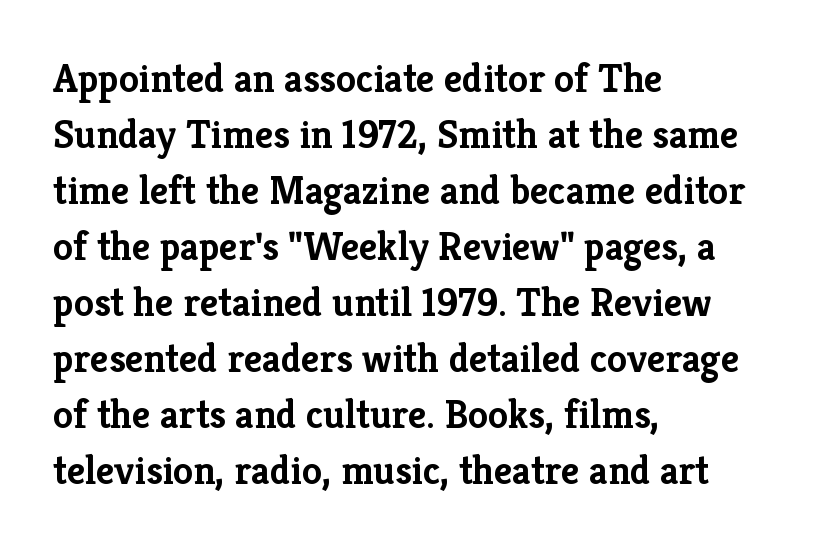
Alignment: flush left. The font is running at its bold setting. The typeface chosen for these lines features serifs. Ordinary non-slanted type is in use. The passage shown stacks its lines at a standard gap. Compared with typical body copy, the letter spacing here is the same.
